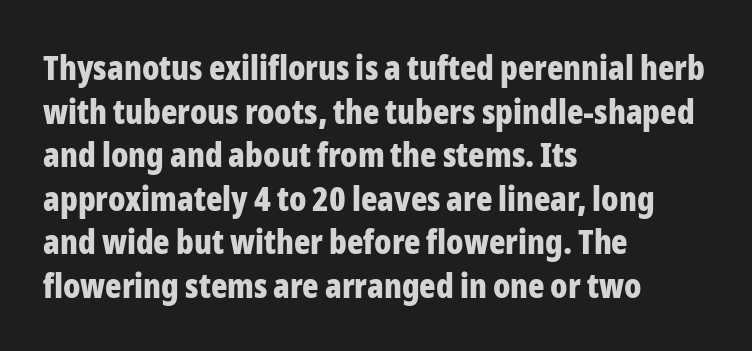
{"serif": "no", "italic": "no", "bold": "yes", "weight": "bold", "width": "condensed", "stroke_contrast": "low", "x_height": "medium", "monospaced": "no", "underline": "no", "align": "left", "line_spacing": "normal", "line_spacing_ratio": 1.28, "letter_spacing": "normal", "letter_spacing_em": 0.0, "glyph_px": 34}
